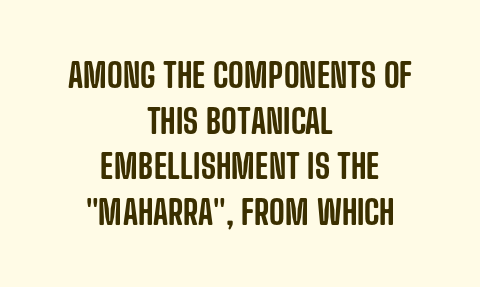
The image shows 34 px condensed sans-serif type, upright; set centered, normal line spacing (1.34x), normal letter spacing, not underlined; low stroke contrast and a large x-height.
